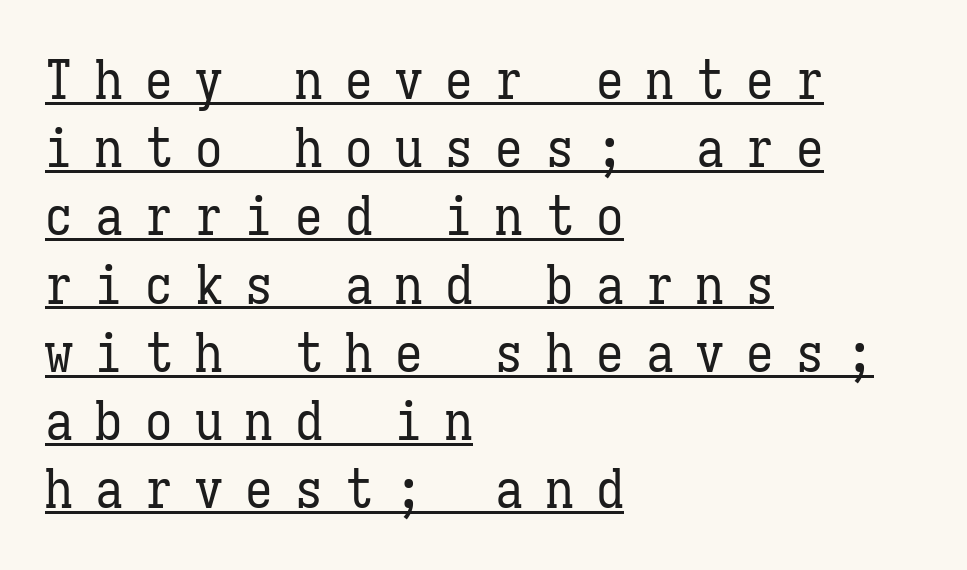
Q: Is the text bold? A: No.
Q: Is the text italic (slanted)? A: No, it is upright.
Q: Is the text underlined? A: Yes.
Q: How is the paragraph aligned? A: Left-aligned.
Q: Is the spacing between letters normal or unusually wide? A: Unusually wide.
Q: Width (condensed, normal, or wide)? A: Condensed.
Q: Stroke contrast? A: Low.
Q: x-height? A: Medium.
Q: Monospaced? A: Yes.
